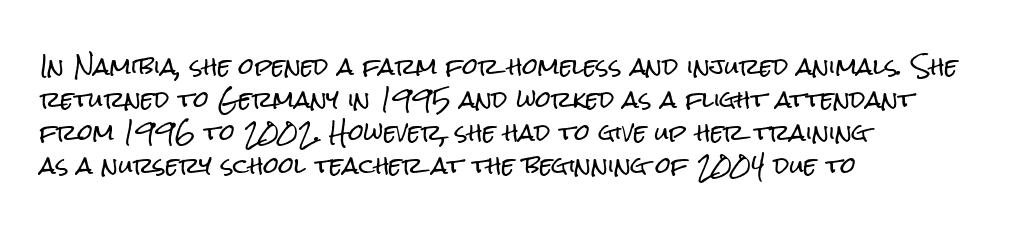
The image shows 22 px text type, upright; set left-aligned, normal line spacing (1.5x), normal letter spacing, not underlined.
